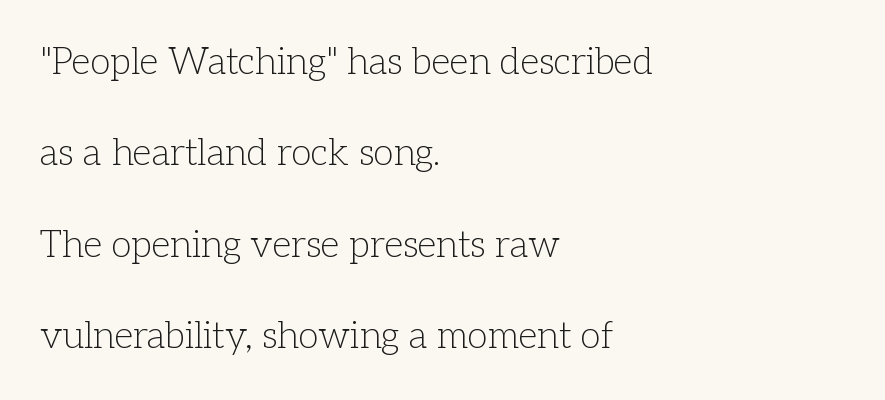
Does the leading feel generous? Absolutely, it's lavish. This rendering features lettering with no underline. Weight: in the light-to-regular range. Letterform terminals end in serifs throughout the passage. Observe the ordinary spacing: letters are neighbours, not strangers. Left-aligned paragraph, ragged on the right.
